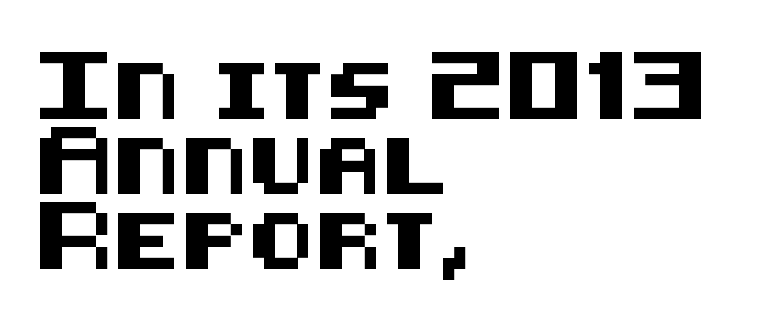
Q: Is the text italic (slanted)? A: No, it is upright.
Q: Is the typeface a serif or a sans-serif typeface? A: Sans-serif.
Q: Is the text underlined? A: No.
Q: How is the paragraph aligned? A: Left-aligned.
Q: Is the spacing between letters normal or unusually wide? A: Normal.
Q: Is the spacing between lines tight, normal or loose? A: Normal.
Q: Width (condensed, normal, or wide)? A: Normal.
Q: Stroke contrast? A: Medium.
Q: x-height? A: Large.
